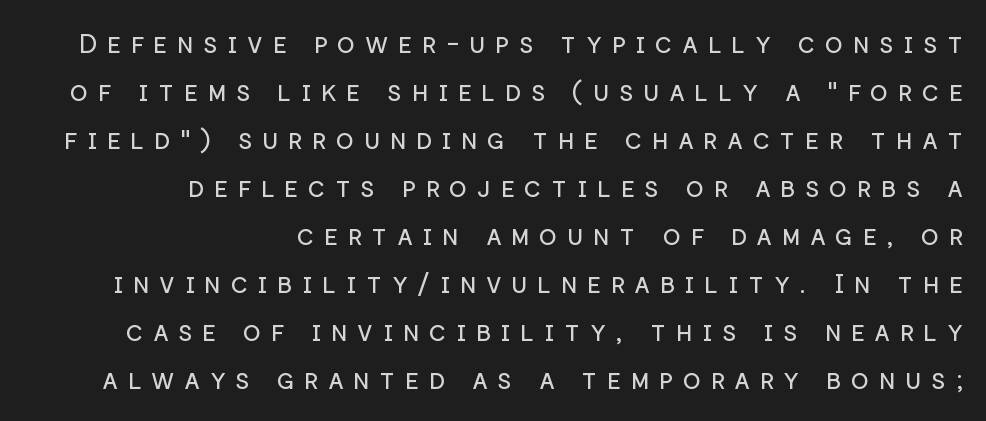
{"italic": "no", "bold": "no", "underline": "no", "align": "right", "line_spacing_ratio": 1.78, "letter_spacing": "wide", "letter_spacing_em": 0.36, "glyph_px": 27}
